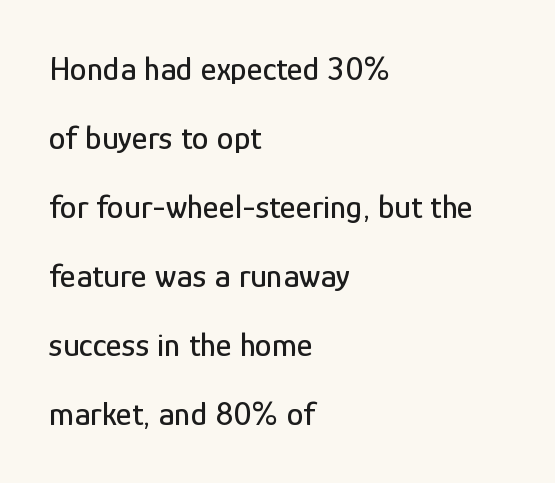
Q: Is the text italic (slanted)? A: No, it is upright.
Q: Is the typeface a serif or a sans-serif typeface? A: Sans-serif.
Q: Is the text underlined? A: No.
Q: How is the paragraph aligned? A: Left-aligned.
Q: Is the spacing between letters normal or unusually wide? A: Normal.
Q: Is the spacing between lines tight, normal or loose? A: Loose.
Q: Width (condensed, normal, or wide)? A: Condensed.
Q: Stroke contrast? A: Low.
Q: x-height? A: Medium.
Q: Monospaced? A: No.
